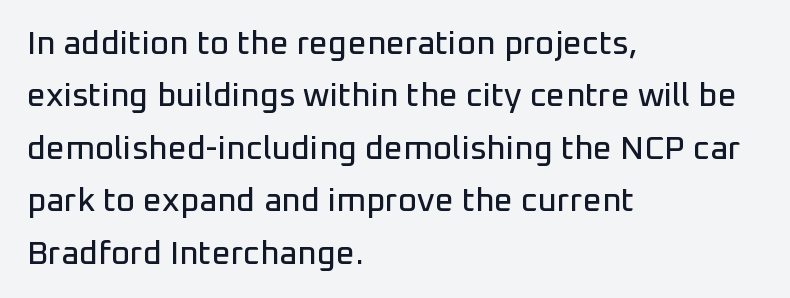
Q: Is the text italic (slanted)? A: No, it is upright.
Q: Is the typeface a serif or a sans-serif typeface? A: Sans-serif.
Q: Is the text underlined? A: No.
Q: How is the paragraph aligned? A: Left-aligned.
Q: Is the spacing between letters normal or unusually wide? A: Normal.
Q: Is the spacing between lines tight, normal or loose? A: Normal.
Q: Width (condensed, normal, or wide)? A: Normal.
Q: Stroke contrast? A: Low.
Q: x-height? A: Medium.
Q: Monospaced? A: No.
